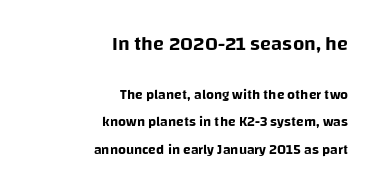
The image shows 20 px text type, upright; set right-aligned, loose line spacing (1.98x), normal letter spacing, not underlined; the first (top) block is 1.43x larger.
